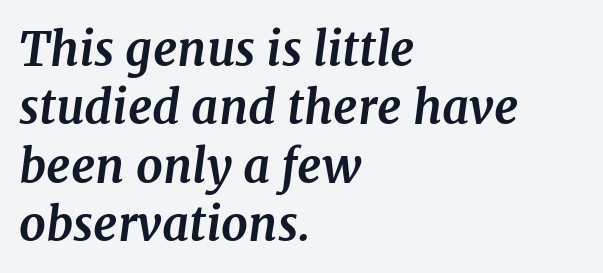
{"serif": "yes", "italic": "yes", "lean": "right", "slant_degrees": 7, "bold": "yes", "weight": "bold", "width": "normal", "stroke_contrast": "medium", "x_height": "medium", "monospaced": "no", "underline": "no", "align": "left", "line_spacing_ratio": 1.24, "letter_spacing": "normal", "letter_spacing_em": 0.0, "glyph_px": 47}
